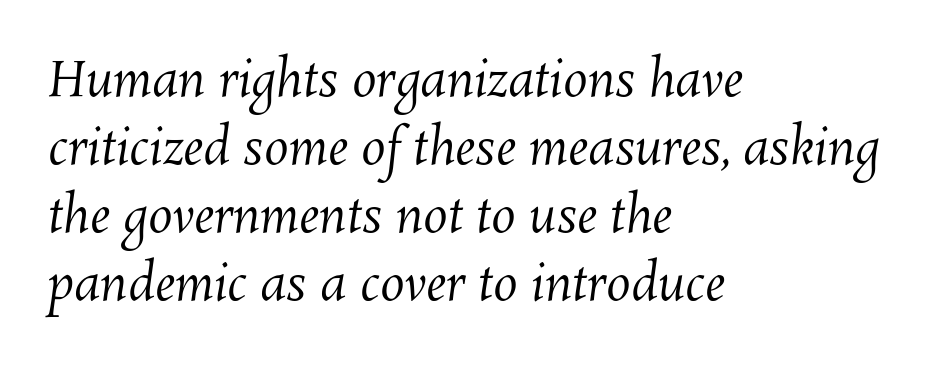
{"bold": "no", "weight": "regular", "width": "normal", "stroke_contrast": "medium", "x_height": "medium", "monospaced": "no", "underline": "no", "align": "left", "line_spacing": "normal", "line_spacing_ratio": 1.39, "letter_spacing": "normal", "letter_spacing_em": 0.0, "glyph_px": 49}
